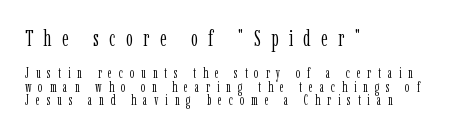
Q: Is the text bold? A: No.
Q: Is the text italic (slanted)? A: No, it is upright.
Q: Is the text underlined? A: No.
Q: How is the paragraph aligned? A: Left-aligned.
Q: Is the spacing between letters normal or unusually wide? A: Unusually wide.
Q: Is the spacing between lines tight, normal or loose? A: Tight.
Q: Which block of text is set in a larger size, the first (top) or the second (bottom)? A: The first (top) one.
